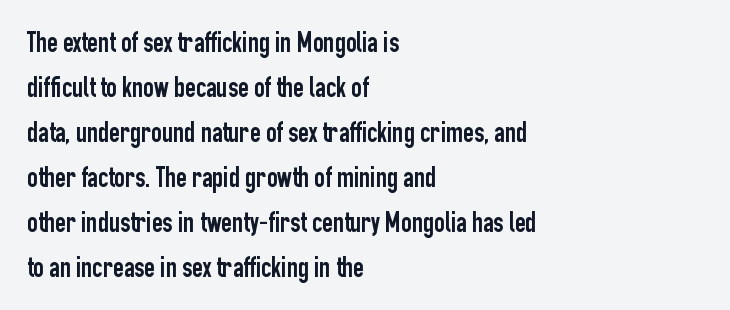
The image shows 29 px condensed sans-serif type, upright; set left-aligned, normal line spacing (1.55x), normal letter spacing, not underlined; low stroke contrast and a medium x-height.
